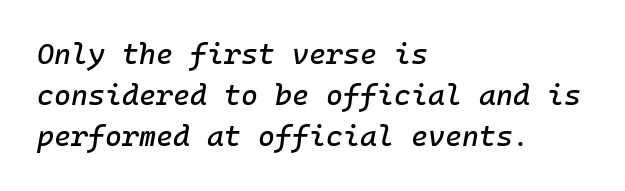
The image shows 29 px text type, italic (leaning right); set left-aligned, normal line spacing (1.42x), normal letter spacing, not underlined; low stroke contrast and a medium x-height.
